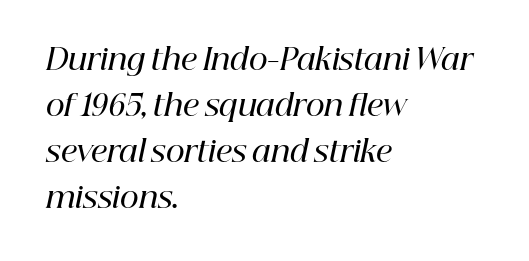
The image shows 29 px semibold serif type, italic (leaning right); set left-aligned, normal line spacing (1.59x), normal letter spacing, not underlined; high stroke contrast and a medium x-height.
